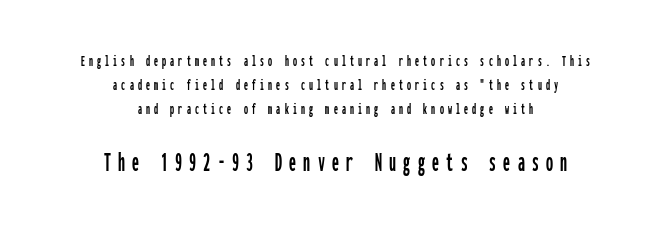
Q: Is the text italic (slanted)? A: No, it is upright.
Q: Is the typeface a serif or a sans-serif typeface? A: Sans-serif.
Q: Is the text underlined? A: No.
Q: How is the paragraph aligned? A: Centered.
Q: Is the spacing between letters normal or unusually wide? A: Unusually wide.
Q: Is the spacing between lines tight, normal or loose? A: Normal.
Q: Which block of text is set in a larger size, the first (top) or the second (bottom)? A: The second (bottom) one.
Q: Width (condensed, normal, or wide)? A: Condensed.
Q: Stroke contrast? A: Low.
Q: x-height? A: Medium.
Q: Monospaced? A: Yes.
